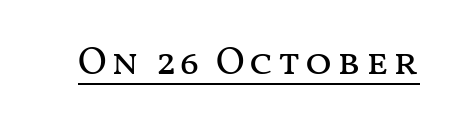
Q: Is the text bold? A: No.
Q: Is the text italic (slanted)? A: No, it is upright.
Q: Is the text underlined? A: Yes.
Q: Width (condensed, normal, or wide)? A: Wide.
Q: Stroke contrast? A: Medium.
Q: x-height? A: Medium.
Q: Monospaced? A: No.
